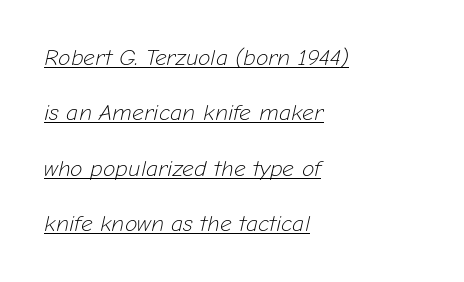
Q: Is the text bold? A: No.
Q: Is the text italic (slanted)? A: Yes, it leans right by about 12 degrees.
Q: Is the text underlined? A: Yes.
Q: How is the paragraph aligned? A: Left-aligned.
Q: Is the spacing between letters normal or unusually wide? A: Normal.
Q: Is the spacing between lines tight, normal or loose? A: Loose.
